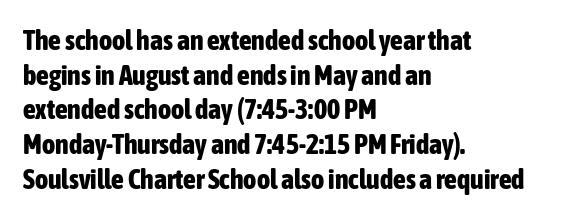
The image shows 28 px bold, condensed sans-serif type, upright; set left-aligned, line spacing 1.24x, normal letter spacing, not underlined; low stroke contrast and a medium x-height.
